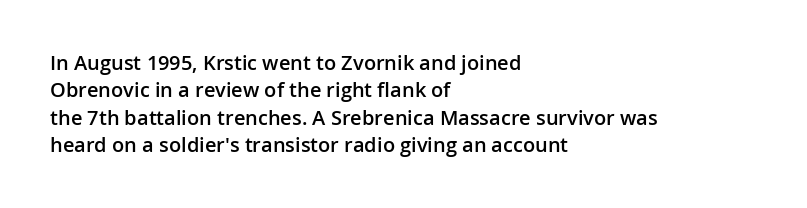
The specimen reads as upright at a glance. Each new line begins a customary step beneath the previous one. Has an underline been added? It has not. Its strokes are somewhat broadened, the hallmark of semibold type.
